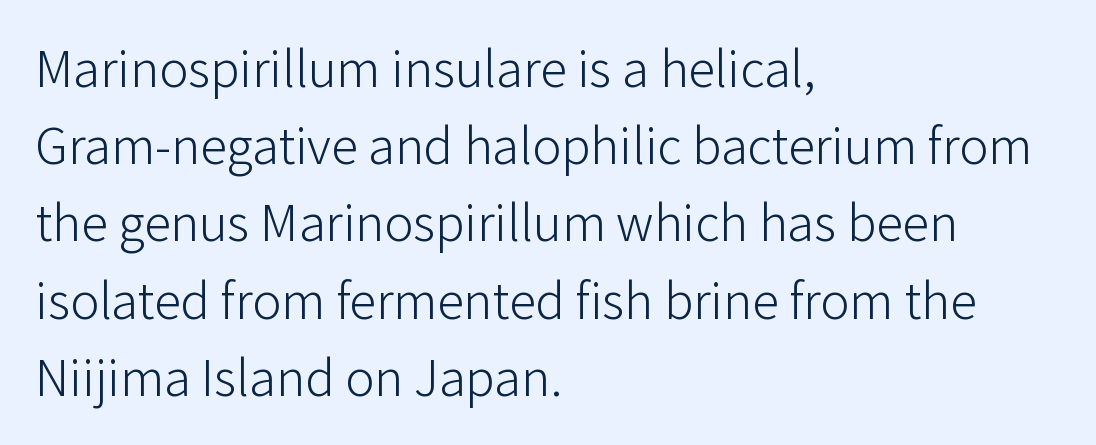
Q: Is the text bold? A: No.
Q: Is the text italic (slanted)? A: No, it is upright.
Q: Is the typeface a serif or a sans-serif typeface? A: Sans-serif.
Q: Is the text underlined? A: No.
Q: How is the paragraph aligned? A: Left-aligned.
Q: Is the spacing between letters normal or unusually wide? A: Normal.
Q: Is the spacing between lines tight, normal or loose? A: Normal.
Q: Width (condensed, normal, or wide)? A: Normal.
Q: Stroke contrast? A: Low.
Q: x-height? A: Medium.
Q: Monospaced? A: No.
